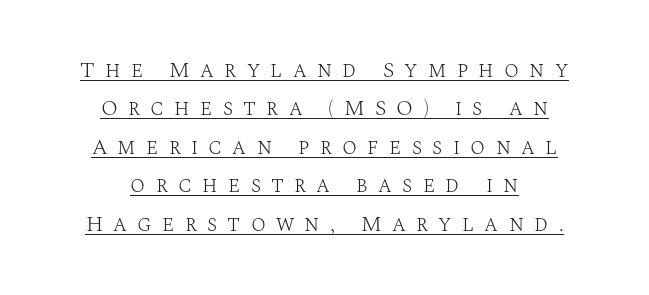
The specimen reads as upright at a glance. Teacher's note: observe the equal gaps on both sides — that is centered alignment. Tracking here is generous; glyphs stand well apart from one another. This is not heavy type; no bold has been used. You can see a thin bar hugging the bottom of the glyphs.
